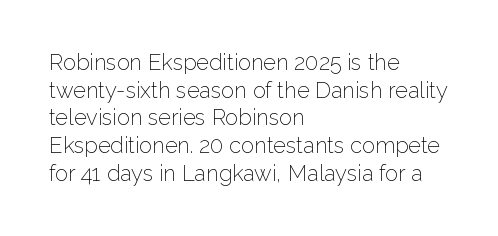
The typeface has the unassuming heft of standard copy or less. Vertical strokes here are truly vertical. A clean baseline with only descenders dipping below it. Default kerning and tracking; the words read as compact shapes.
